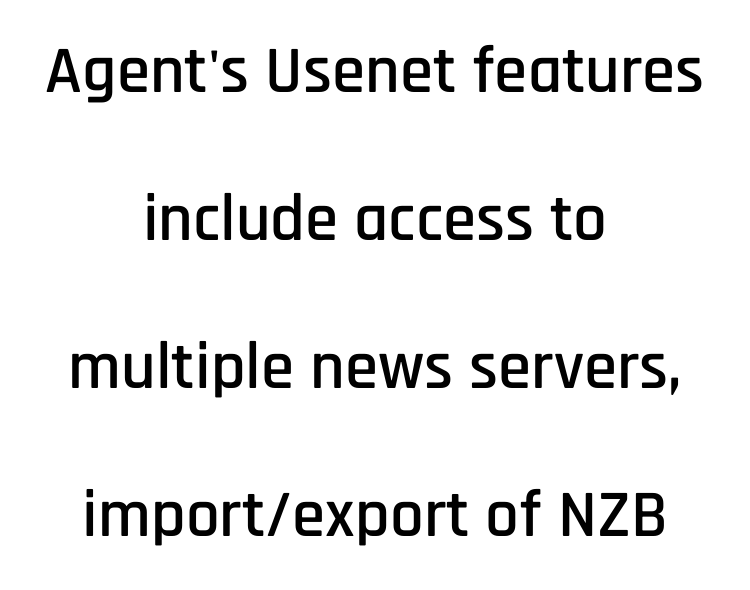
Q: Is the text italic (slanted)? A: No, it is upright.
Q: Is the typeface a serif or a sans-serif typeface? A: Sans-serif.
Q: Is the text underlined? A: No.
Q: How is the paragraph aligned? A: Centered.
Q: Is the spacing between letters normal or unusually wide? A: Normal.
Q: Is the spacing between lines tight, normal or loose? A: Loose.
Q: Width (condensed, normal, or wide)? A: Condensed.
Q: Stroke contrast? A: Low.
Q: x-height? A: Large.
Q: Monospaced? A: No.
